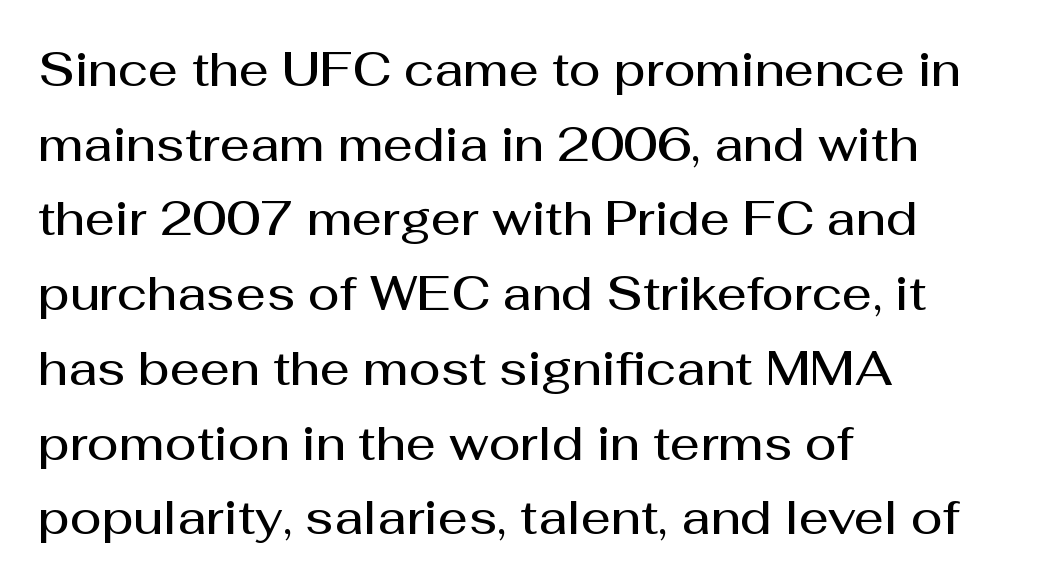
{"serif": "no", "italic": "no", "bold": "semi", "weight": "semibold", "width": "normal", "stroke_contrast": "medium", "x_height": "medium", "monospaced": "no", "underline": "no", "align": "left", "line_spacing": "normal", "line_spacing_ratio": 1.59, "letter_spacing": "normal", "letter_spacing_em": 0.0, "glyph_px": 47}
